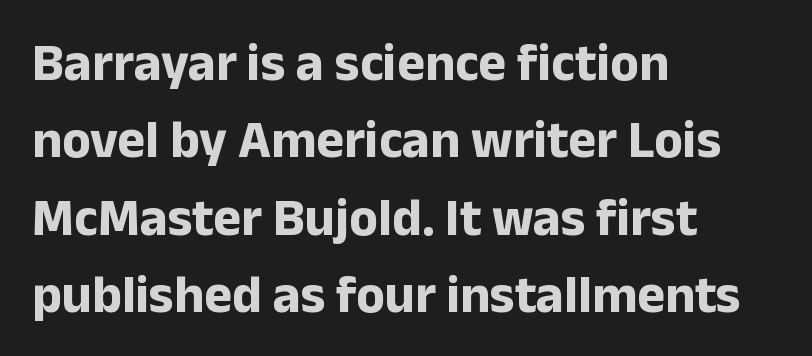
The image shows 53 px bold sans-serif type, upright; set left-aligned, normal line spacing (1.46x), normal letter spacing, not underlined; low stroke contrast and a medium x-height.
